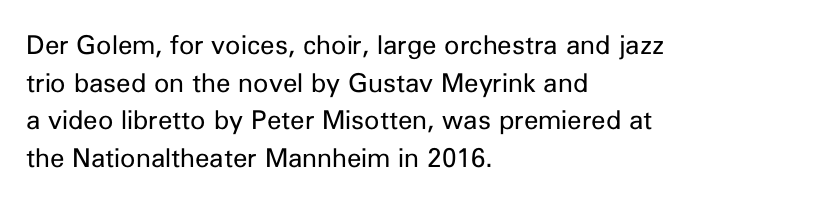
{"italic": "no", "bold": "no", "underline": "no", "align": "left", "line_spacing": "normal", "line_spacing_ratio": 1.45, "letter_spacing": "normal", "letter_spacing_em": 0.0, "glyph_px": 26}
